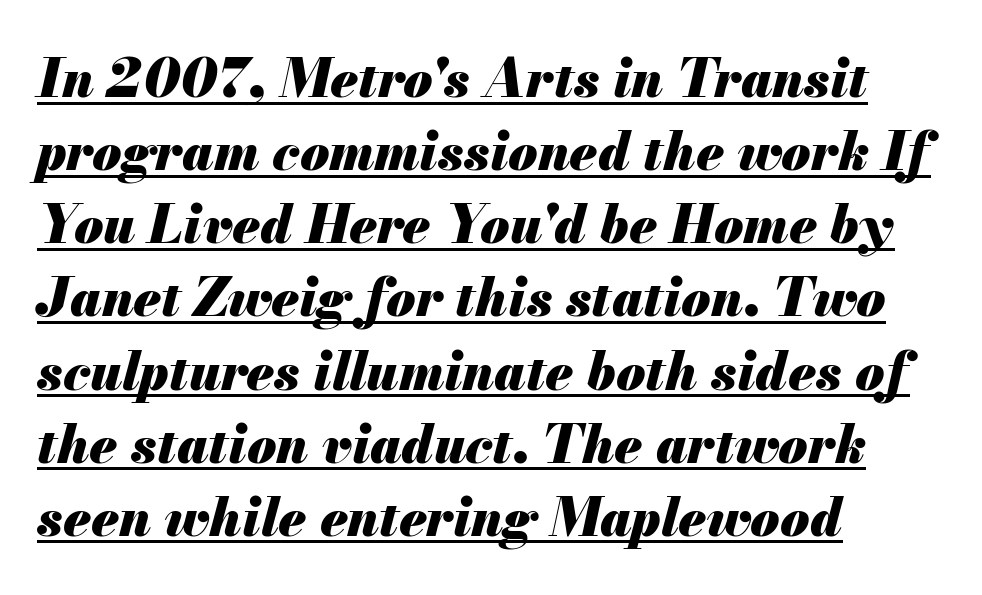
The passage shown is typed in a proportional face where columns would drift. Words appear dense and cohesive because spacing is normal. This rendering uses left alignment, leaving the right contour irregular. The face used here has a pronounced slope to its letters. Decoration check: the copy is underlined. Summary of vertical rhythm: regular, with standard interline spacing.
